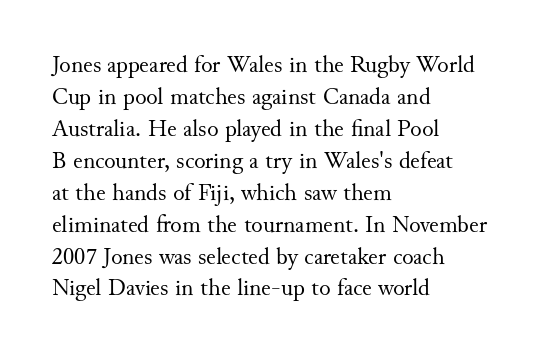
The image shows 24 px text type, upright; set left-aligned, normal line spacing (1.33x), normal letter spacing, not underlined.
